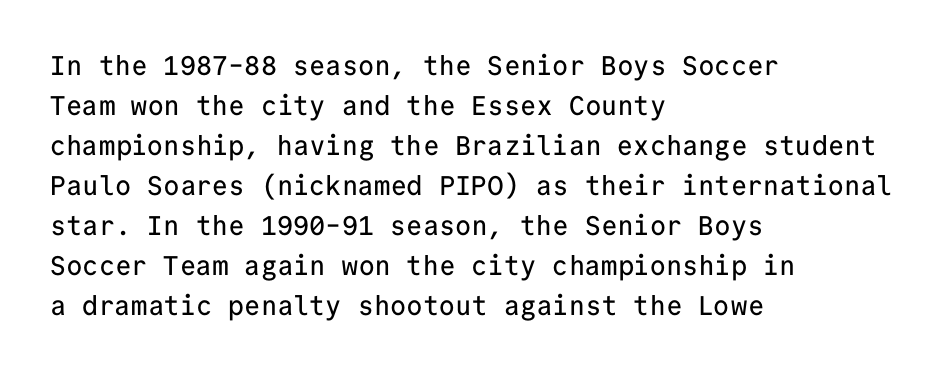
Regular leading. The zone under the glyphs is completely vacant. Italic? Not at all — the glyphs are vertical. A typesetter would call this zero additional tracking. Leftover space on each line is placed entirely after the last word.
